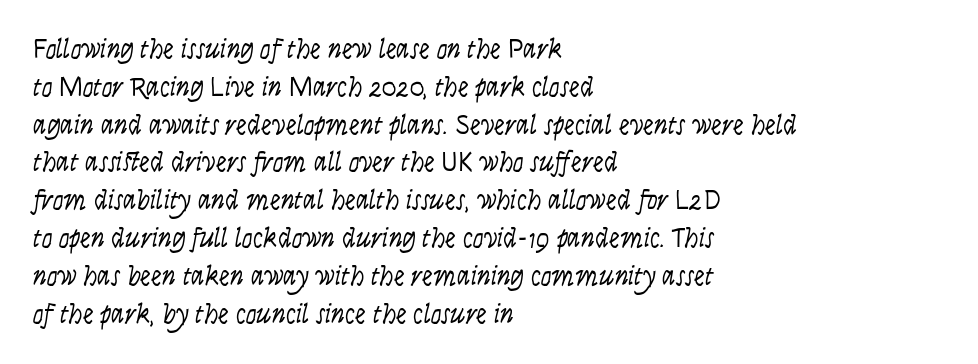
Leading matches the norm, producing a regular column. Layout note: lines flush left. The passage shown is not bold in any degree. A typesetter would call this zero additional tracking. The font's italic variant was chosen for this text.
